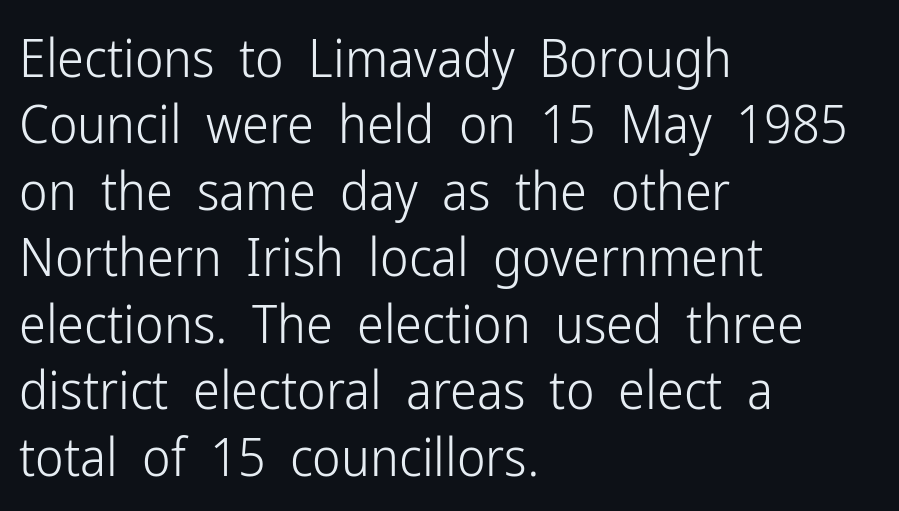
You can tell it's not italic because the verticals are truly vertical. The glyphs in this specimen are sans serif. No letter is thick-stroked: the sample isn't bold. The space beneath each line is pristine and unruled. No extra tracking has been applied to these lines. Line beginnings align vertically; line endings do not.
